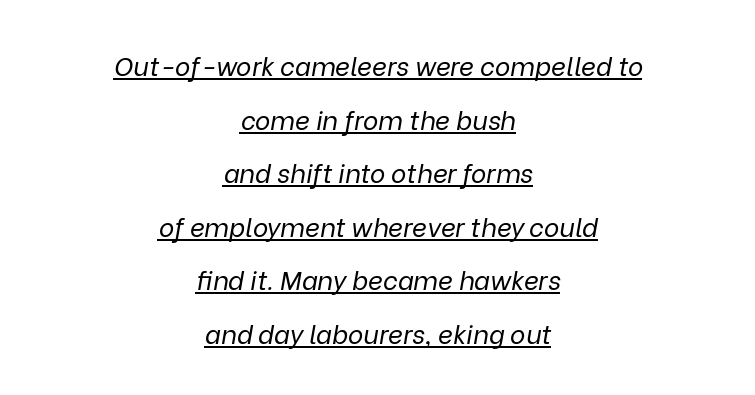
A typesetter would call this leading open, well beyond the default. This sample carries an underscore along the baseline area. Both edges are ragged and mirror each other, which tells us the setting is centered. The rendering applies a slant to the glyphs. These glyphs show unthickened strokes, regular width or finer. Nothing unusual about the tracking: characters are spaced as the font intends.
